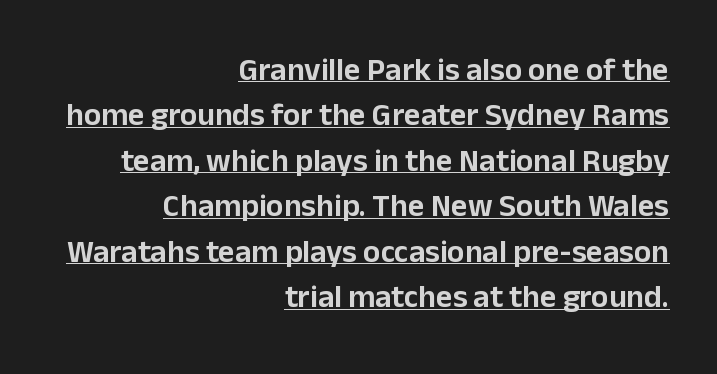
Q: Is the text italic (slanted)? A: No, it is upright.
Q: Is the typeface a serif or a sans-serif typeface? A: Sans-serif.
Q: Is the text underlined? A: Yes.
Q: How is the paragraph aligned? A: Right-aligned.
Q: Is the spacing between letters normal or unusually wide? A: Normal.
Q: Is the spacing between lines tight, normal or loose? A: Normal.
Q: Width (condensed, normal, or wide)? A: Normal.
Q: Stroke contrast? A: Low.
Q: x-height? A: Medium.
Q: Monospaced? A: No.
